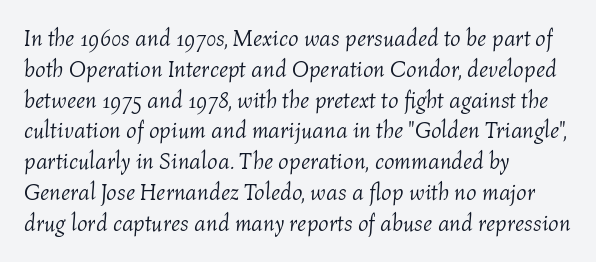
The image shows 23 px text type, italic (leaning right); set left-aligned, normal line spacing (1.34x), normal letter spacing, not underlined.
